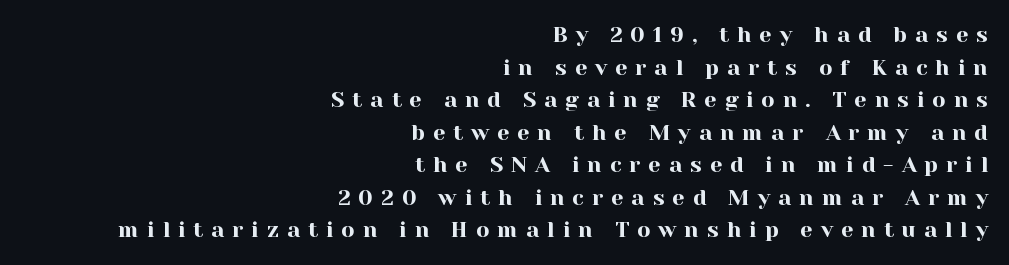
The image shows 22 px text type, upright; set right-aligned, normal line spacing (1.48x), unusually wide letter spacing (+0.36 em), not underlined.
